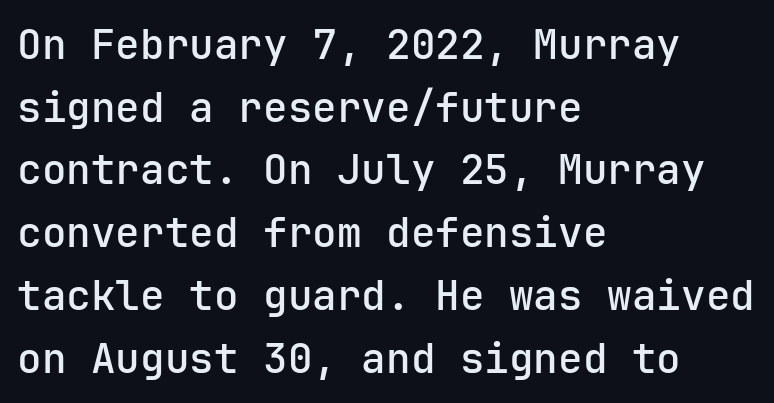
Q: Is the text bold? A: Semi-bold.
Q: Is the text italic (slanted)? A: No, it is upright.
Q: Is the typeface a serif or a sans-serif typeface? A: Sans-serif.
Q: Is the text underlined? A: No.
Q: How is the paragraph aligned? A: Left-aligned.
Q: Is the spacing between letters normal or unusually wide? A: Normal.
Q: Is the spacing between lines tight, normal or loose? A: Normal.
Q: Width (condensed, normal, or wide)? A: Normal.
Q: Stroke contrast? A: Low.
Q: x-height? A: Medium.
